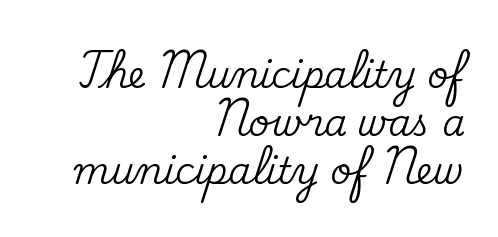
The image shows 36 px text type; set right-aligned, normal line spacing (1.34x), normal letter spacing, not underlined; medium stroke contrast and a small x-height.
